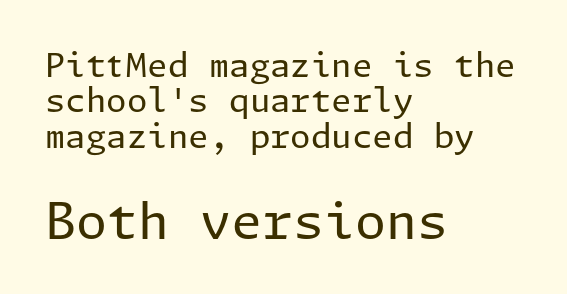
The image shows 50 px regular-weight sans-serif type, upright; set left-aligned, tight line spacing (1.07x), normal letter spacing, not underlined; the second (bottom) block is 1.52x larger; low stroke contrast and a medium x-height.
